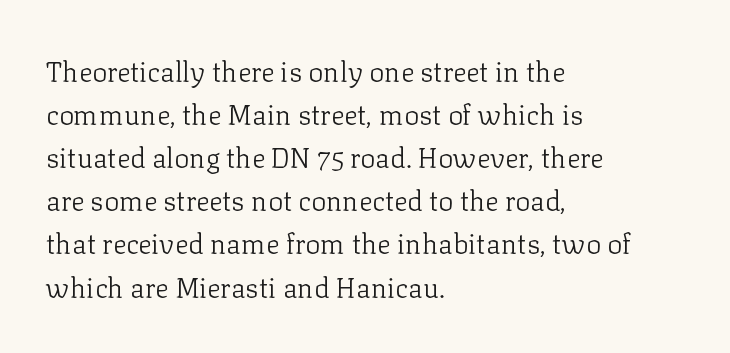
{"serif": "yes", "italic": "no", "bold": "no", "weight": "light", "width": "normal", "stroke_contrast": "low", "x_height": "medium", "monospaced": "no", "underline": "no", "align": "left", "line_spacing": "normal", "line_spacing_ratio": 1.54, "letter_spacing": "normal", "letter_spacing_em": 0.0, "glyph_px": 28}
